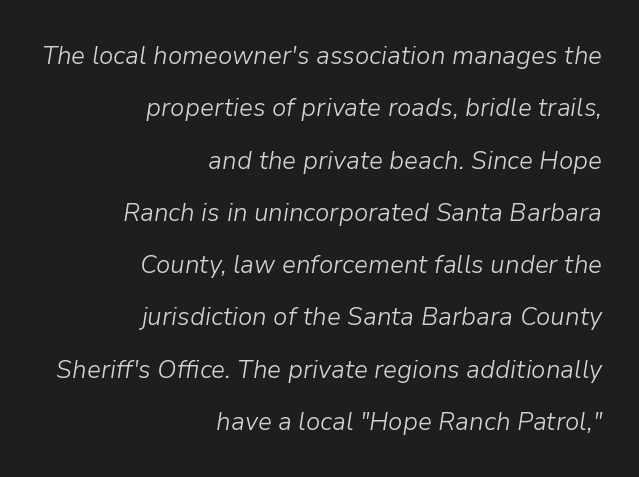
{"italic": "yes", "lean": "right", "slant_degrees": 9, "bold": "no", "underline": "no", "align": "right", "line_spacing": "loose", "line_spacing_ratio": 2.01, "letter_spacing": "normal", "letter_spacing_em": 0.0, "glyph_px": 26}
